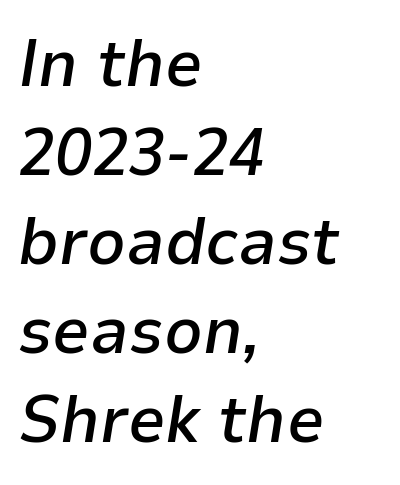
Q: Is the text bold? A: Semi-bold.
Q: Is the text italic (slanted)? A: Yes, it leans right by about 9 degrees.
Q: Is the text underlined? A: No.
Q: How is the paragraph aligned? A: Left-aligned.
Q: Is the spacing between letters normal or unusually wide? A: Normal.
Q: Is the spacing between lines tight, normal or loose? A: Normal.
Q: Width (condensed, normal, or wide)? A: Normal.
Q: Stroke contrast? A: Low.
Q: x-height? A: Medium.
Q: Monospaced? A: No.
